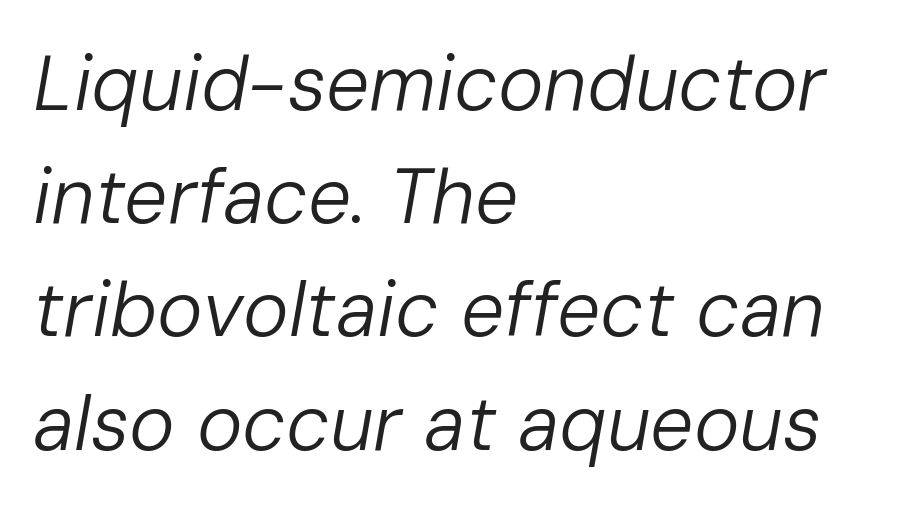
{"italic": "yes", "lean": "right", "slant_degrees": 10, "bold": "no", "weight": "regular", "width": "normal", "stroke_contrast": "low", "x_height": "medium", "monospaced": "no", "underline": "no", "align": "left", "line_spacing": "normal", "line_spacing_ratio": 1.47, "letter_spacing": "normal", "letter_spacing_em": 0.0, "glyph_px": 77}
